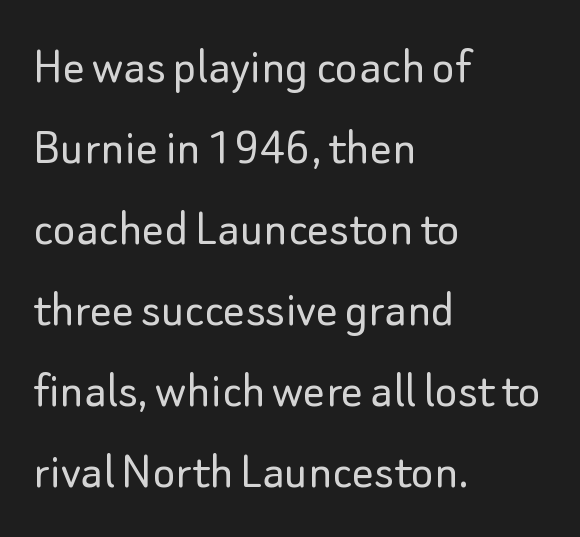
Italic: no, the glyphs are upright roman. Is the type heavy? It reads as light-to-regular instead. Descenders hang freely into open space. Short note: letters normally spaced. Vertical spacing — default. Observe the absence of serifs on each vertical stroke in this sample.
